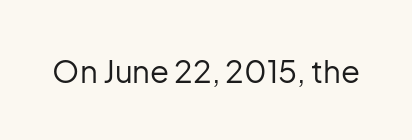
The image shows 31 px regular-weight sans-serif type, upright; set normal letter spacing, not underlined; low stroke contrast and a medium x-height.
